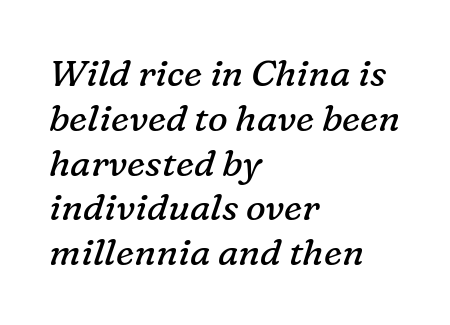
What stands out about the letter spacing? Nothing — it is the standard amount. Every row of glyphs begins at an identical x-position on the left. A typesetter would call this proportional, since set widths differ per character. The typography opts for an oblique posture over an upright one. The words here are not underlined. These lines are composed in type with serifs.
